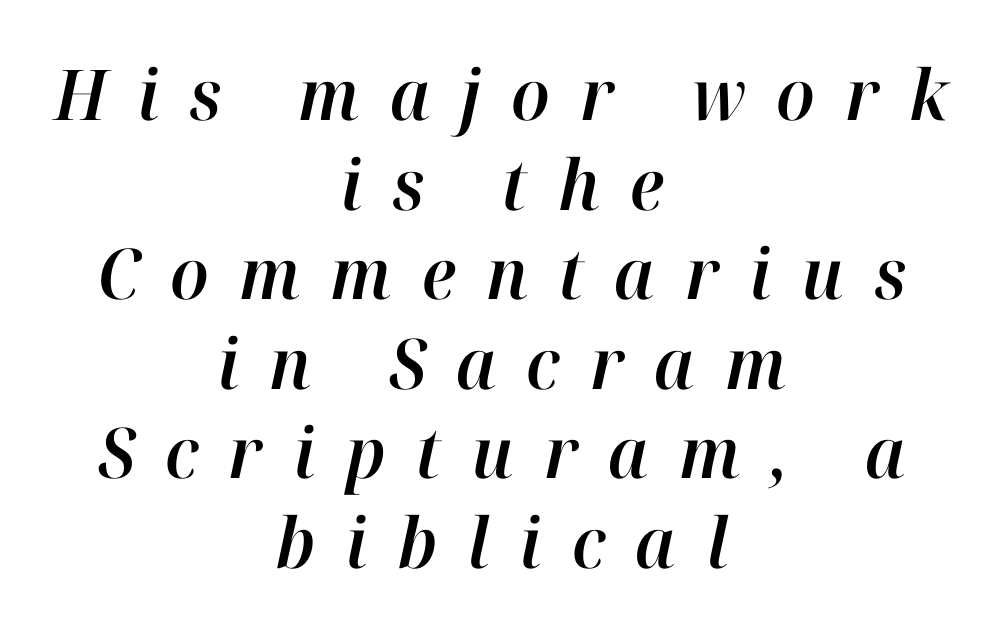
Each letter keeps its own natural width here, so spacing adapts to shape. Substantial extra tracking has been applied to these lines. The rendering applies a slant to the glyphs. The passage is arranged like a title page — every line centered. Nobody drew a line under any word here. One glance says typical: line gaps are just what's usual.
